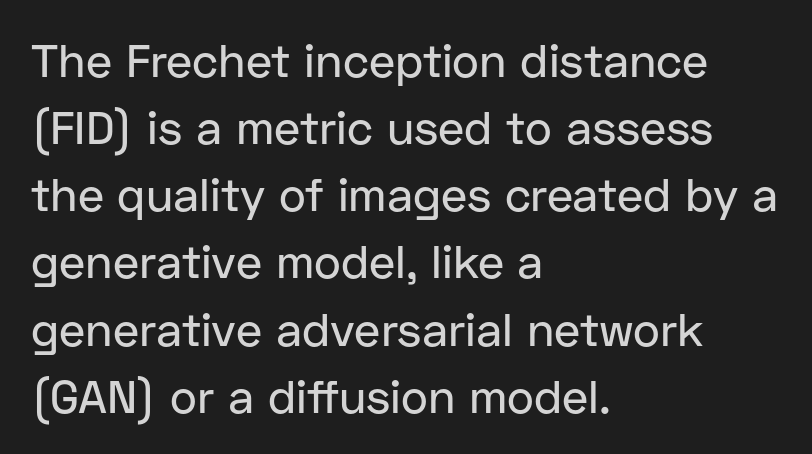
These lines are set flush left with a ragged right edge. Successive baselines arrive at the customary interval. The typography opts for an upright posture over an oblique one. To sum up the face: it is a sans, with no serifs. Decoration check: the copy has no underline.
